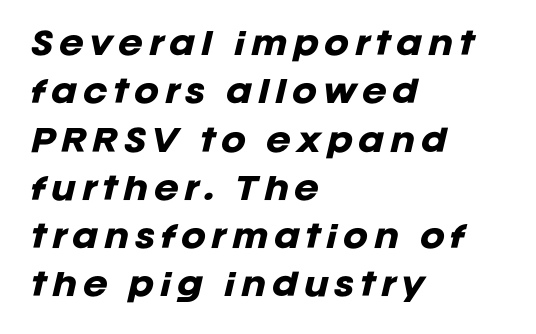
The rendering applies a slant to the glyphs. Just letters on the line, the space beneath them empty. Is this a fixed-width face? No — the glyphs have proportional, varying widths. The lines sit at an ordinary, default distance from one another.
